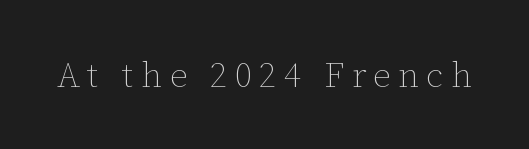
The image shows 35 px thin type, upright; set unusually wide letter spacing (+0.21 em), not underlined; low stroke contrast and a medium x-height.
